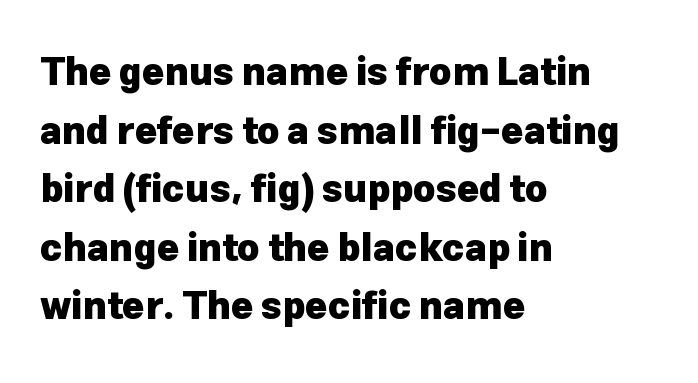
The image shows 38 px heavy sans-serif type, upright; set left-aligned, normal line spacing (1.54x), normal letter spacing, not underlined; low stroke contrast and a medium x-height.
